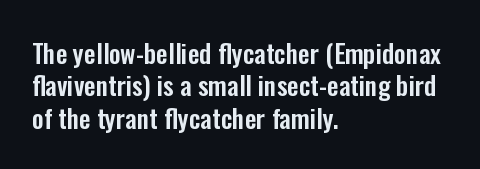
These lines sit exactly where default settings would place them. The letters stand upright; this is a roman face. Typeset ragged right — the left edge is the straight one. Just letters on the line, the space beneath them empty. Caption: standard tracking, unaltered.
